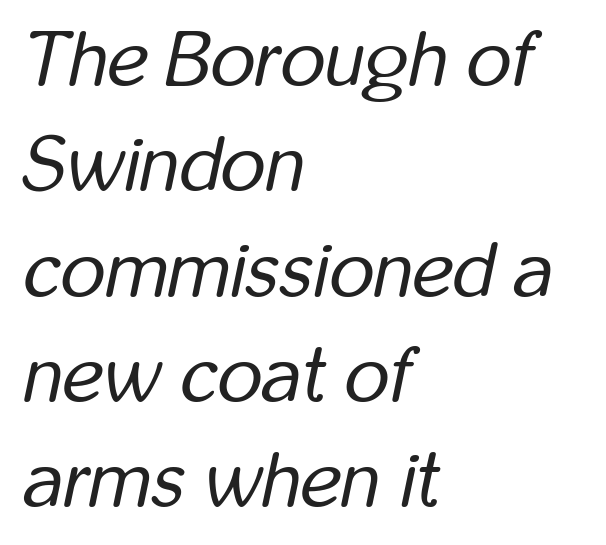
Q: Is the text bold? A: No.
Q: Is the text italic (slanted)? A: Yes, it leans right by about 12 degrees.
Q: Is the text underlined? A: No.
Q: How is the paragraph aligned? A: Left-aligned.
Q: Is the spacing between letters normal or unusually wide? A: Normal.
Q: Is the spacing between lines tight, normal or loose? A: Normal.
Q: Width (condensed, normal, or wide)? A: Condensed.
Q: Stroke contrast? A: Low.
Q: x-height? A: Medium.
Q: Monospaced? A: No.
